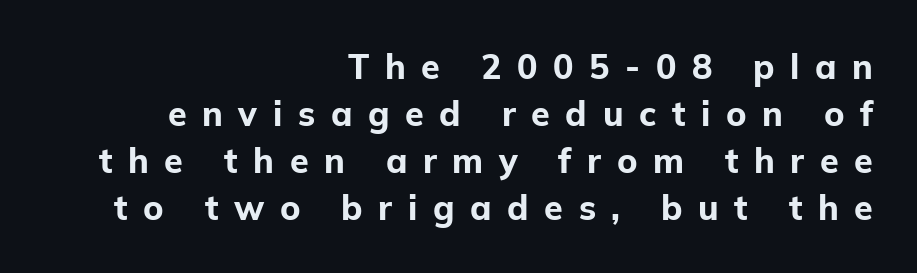
{"serif": "no", "italic": "no", "bold": "yes", "weight": "bold", "width": "normal", "stroke_contrast": "low", "x_height": "medium", "monospaced": "no", "underline": "no", "align": "right", "line_spacing": "normal", "line_spacing_ratio": 1.38, "letter_spacing": "wide", "letter_spacing_em": 0.46, "glyph_px": 34}
